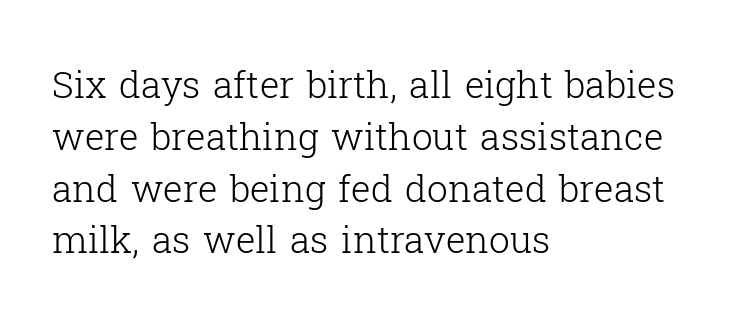
The image shows 37 px light serif type, upright; set left-aligned, normal line spacing (1.4x), normal letter spacing, not underlined; low stroke contrast and a medium x-height.
